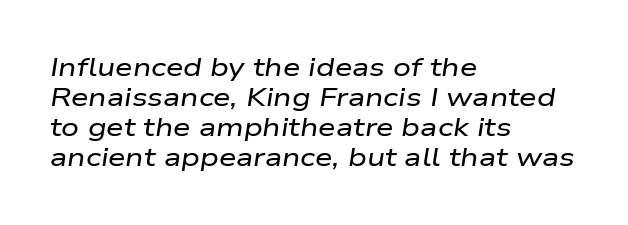
{"italic": "yes", "lean": "right", "slant_degrees": 9, "underline": "no", "align": "left", "line_spacing_ratio": 1.2, "letter_spacing": "normal", "letter_spacing_em": 0.0, "glyph_px": 25}
